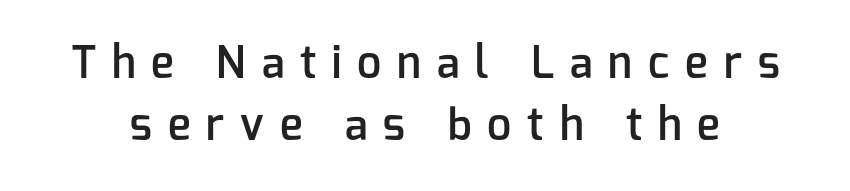
The image shows 43 px semibold sans-serif type, upright; set normal line spacing (1.45x), unusually wide letter spacing (+0.37 em), not underlined; low stroke contrast and a medium x-height.
